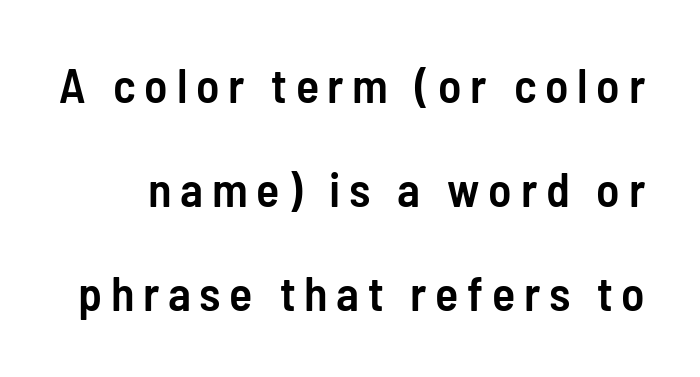
The image shows 48 px semibold, condensed sans-serif type, upright; set loose line spacing (2.17x), not underlined; low stroke contrast and a medium x-height.
